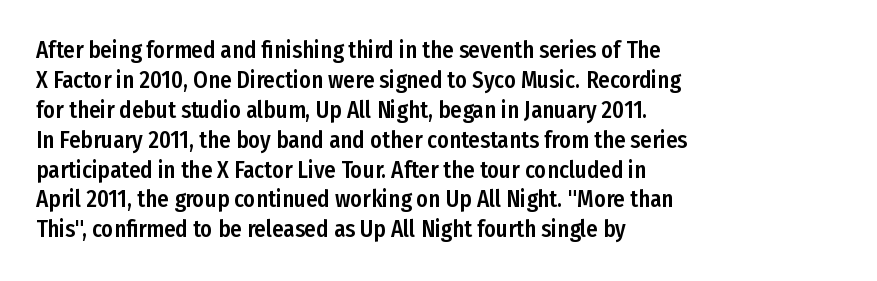
Q: Is the text italic (slanted)? A: No, it is upright.
Q: Is the text underlined? A: No.
Q: How is the paragraph aligned? A: Left-aligned.
Q: Is the spacing between letters normal or unusually wide? A: Normal.
Q: Is the spacing between lines tight, normal or loose? A: Normal.
